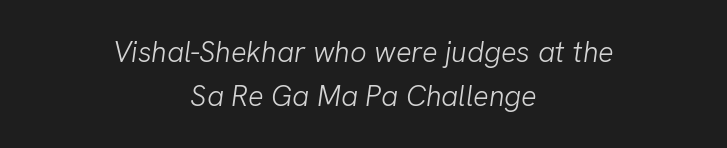
Q: Is the text bold? A: No.
Q: Is the typeface a serif or a sans-serif typeface? A: Sans-serif.
Q: Is the text underlined? A: No.
Q: How is the paragraph aligned? A: Centered.
Q: Is the spacing between letters normal or unusually wide? A: Normal.
Q: Is the spacing between lines tight, normal or loose? A: Normal.
Q: Width (condensed, normal, or wide)? A: Normal.
Q: Stroke contrast? A: Low.
Q: x-height? A: Medium.
Q: Monospaced? A: No.
